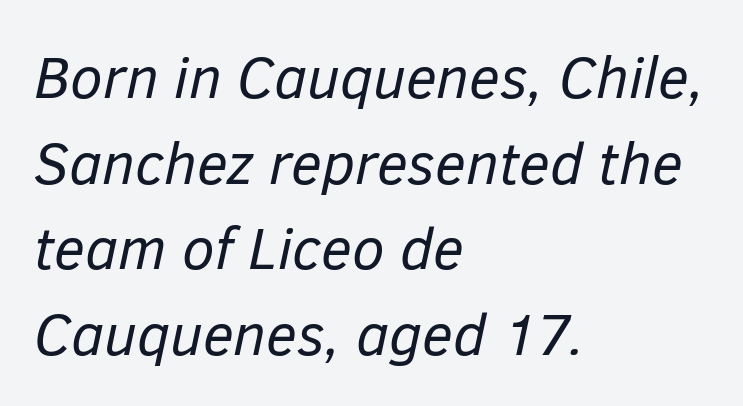
The image shows 59 px regular-weight type, italic (leaning right); set left-aligned, normal line spacing (1.45x), normal letter spacing, not underlined; low stroke contrast and a medium x-height.
